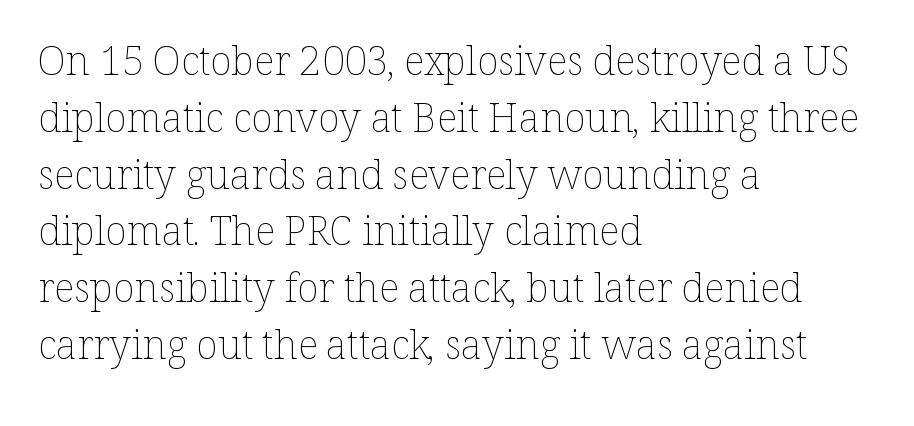
Q: Is the text bold? A: No.
Q: Is the text italic (slanted)? A: No, it is upright.
Q: Is the text underlined? A: No.
Q: How is the paragraph aligned? A: Left-aligned.
Q: Is the spacing between letters normal or unusually wide? A: Normal.
Q: Is the spacing between lines tight, normal or loose? A: Normal.
Q: Width (condensed, normal, or wide)? A: Normal.
Q: Stroke contrast? A: Low.
Q: x-height? A: Medium.
Q: Monospaced? A: No.
